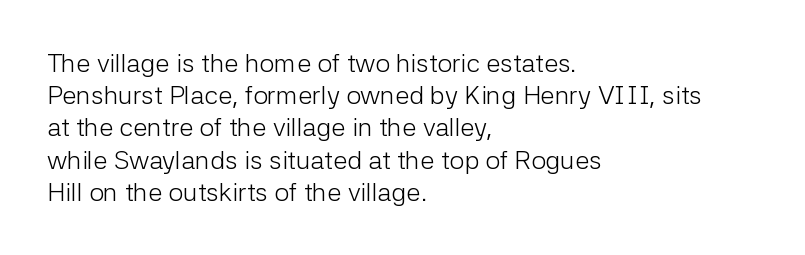
No letter is thick-stroked: the sample isn't bold. The lettering stays uniformly vertical, giving the passage a roman look. This sample uses plain, unmodified letter spacing. These lines stack with their left ends in a neat column. The gap between lines stays unmarked.
